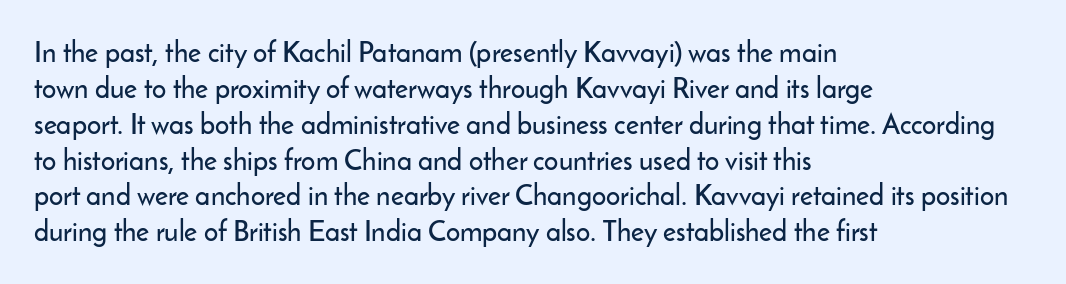
The image shows 28 px sans-serif type, upright; set left-aligned, normal line spacing (1.28x), normal letter spacing, not underlined; low stroke contrast and a small x-height.
